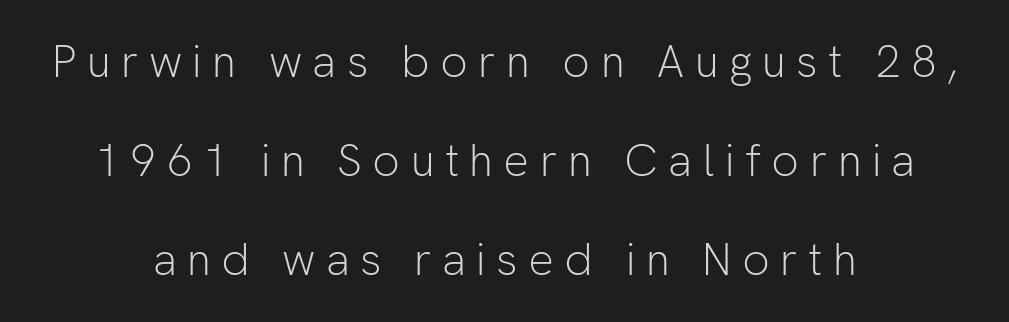
The face used here is rendered with a markedly widened letterfit. You can tell from the bare stems that sans-serif type was used. Visually the block forms a symmetrical silhouette, jagged on both flanks. Type without underlining.
